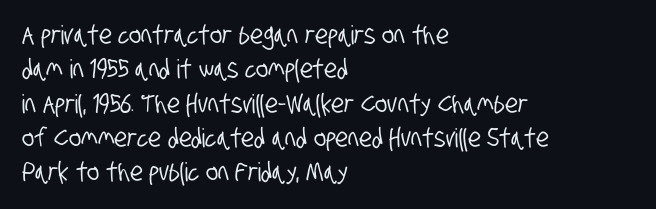
Q: Is the text underlined? A: No.
Q: How is the paragraph aligned? A: Left-aligned.
Q: Is the spacing between letters normal or unusually wide? A: Normal.
Q: Is the spacing between lines tight, normal or loose? A: Normal.
